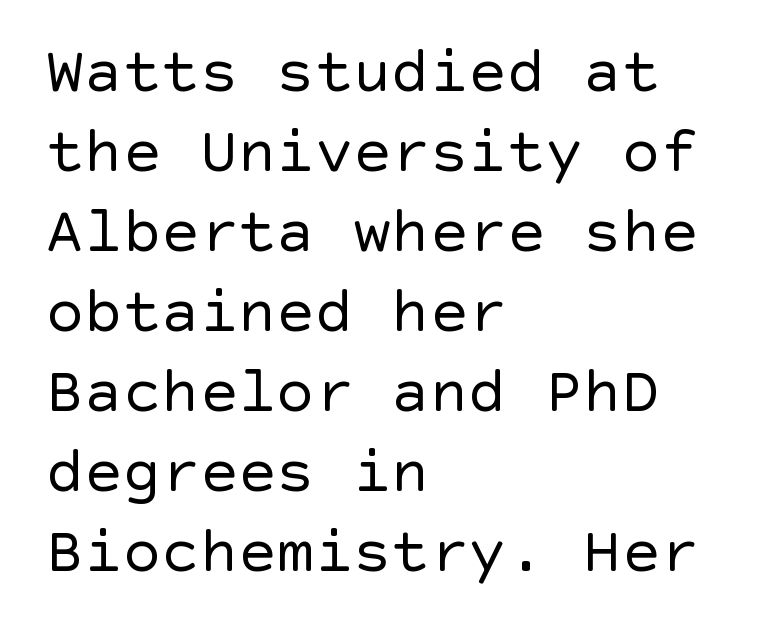
{"serif": "no", "italic": "no", "bold": "no", "weight": "regular", "width": "normal", "x_height": "large", "underline": "no", "align": "left", "line_spacing": "normal", "line_spacing_ratio": 1.25, "letter_spacing": "normal", "letter_spacing_em": 0.0, "glyph_px": 64}
